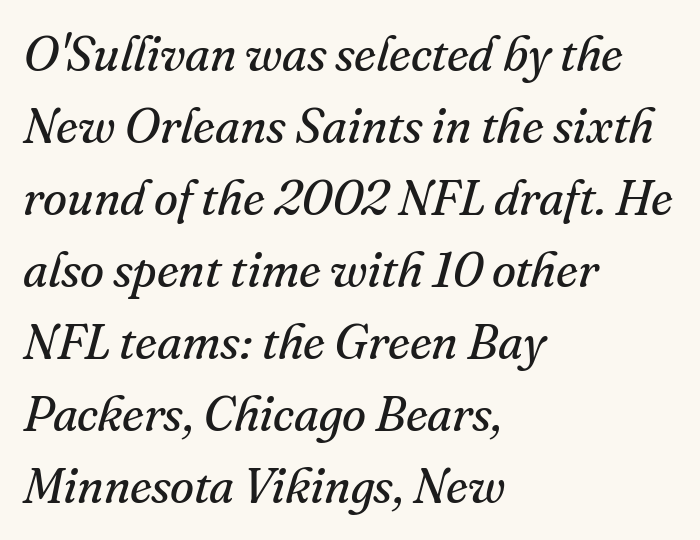
The image shows 49 px regular-weight serif type, italic (leaning right); set left-aligned, normal line spacing (1.47x), normal letter spacing, not underlined; medium stroke contrast and a small x-height.
